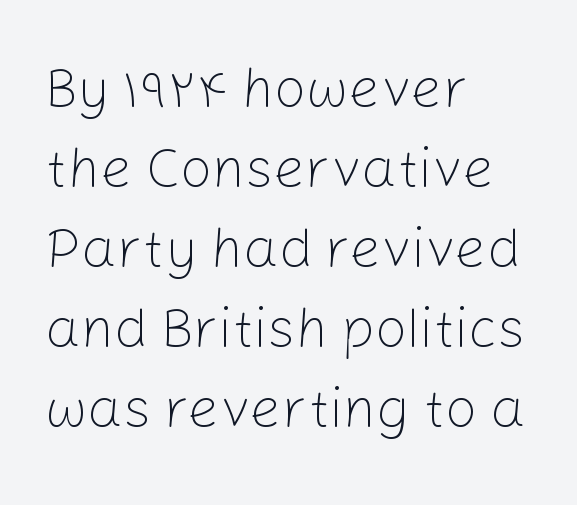
The gaps between neighbouring characters are ordinary and unremarkable. No italicization has been applied; the sample stays upright. Caption: multi-line text, flush left, ragged right. Character widths vary here, with narrow letters taking less room than wide ones. Underlining? Definitely not there. Letters have the restrained weight of plain body copy at most.
